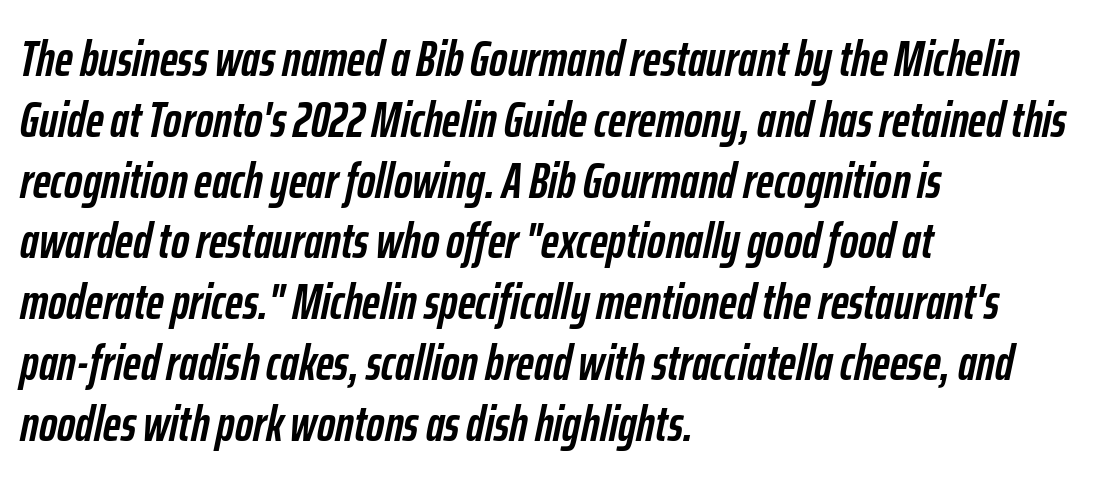
Q: Is the text bold? A: Yes.
Q: Is the text italic (slanted)? A: Yes, it leans right by about 12 degrees.
Q: Is the text underlined? A: No.
Q: How is the paragraph aligned? A: Left-aligned.
Q: Is the spacing between letters normal or unusually wide? A: Normal.
Q: Width (condensed, normal, or wide)? A: Condensed.
Q: Stroke contrast? A: Low.
Q: x-height? A: Medium.
Q: Monospaced? A: No.
